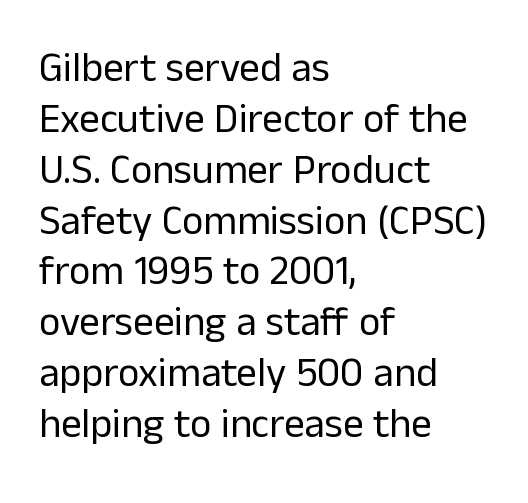
{"serif": "no", "italic": "no", "bold": "no", "weight": "regular", "width": "normal", "stroke_contrast": "low", "x_height": "medium", "monospaced": "no", "underline": "no", "align": "left", "line_spacing_ratio": 1.24, "letter_spacing": "normal", "letter_spacing_em": 0.0, "glyph_px": 41}
